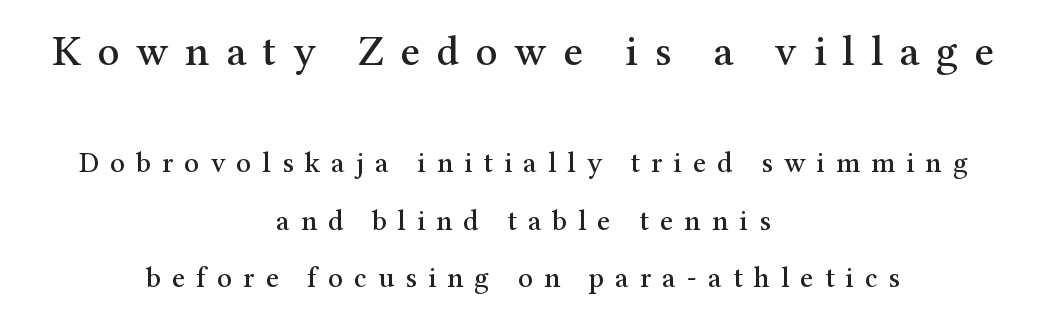
{"serif": "yes", "italic": "no", "width": "normal", "stroke_contrast": "medium", "x_height": "medium", "monospaced": "no", "underline": "no", "align": "center", "line_spacing": "loose", "line_spacing_ratio": 1.99, "letter_spacing": "wide", "letter_spacing_em": 0.38, "larger_block": "first", "size_ratio": 1.48, "glyph_px": 43}
